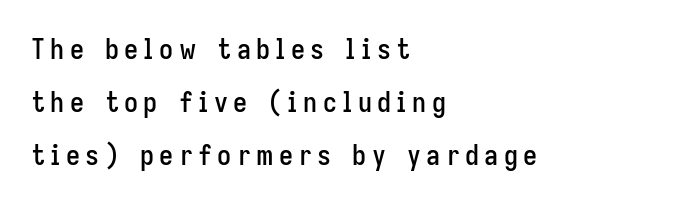
{"serif": "no", "italic": "no", "width": "condensed", "stroke_contrast": "low", "x_height": "medium", "monospaced": "no", "underline": "no", "align": "left", "line_spacing_ratio": 1.89, "glyph_px": 28}
